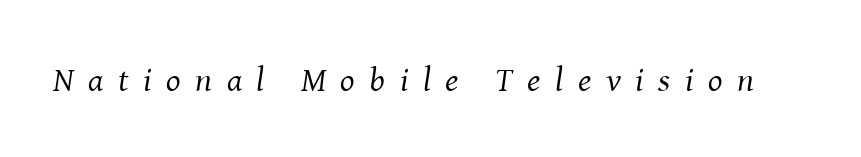
{"serif": "yes", "italic": "yes", "lean": "right", "slant_degrees": 8, "bold": "no", "weight": "regular", "width": "normal", "stroke_contrast": "medium", "x_height": "medium", "monospaced": "no", "underline": "no", "letter_spacing": "wide", "letter_spacing_em": 0.43, "glyph_px": 34}
